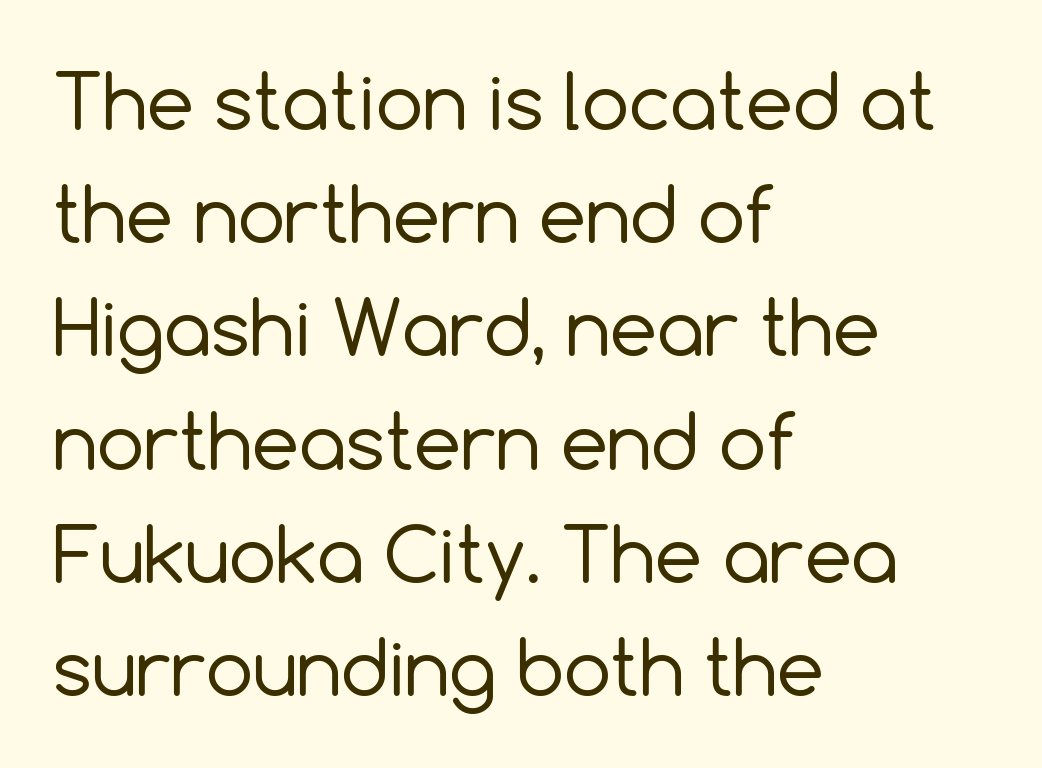
{"serif": "no", "italic": "no", "bold": "no", "weight": "regular", "width": "normal", "x_height": "medium", "monospaced": "no", "underline": "no", "align": "left", "line_spacing": "normal", "line_spacing_ratio": 1.51, "letter_spacing": "normal", "letter_spacing_em": 0.0, "glyph_px": 75}
